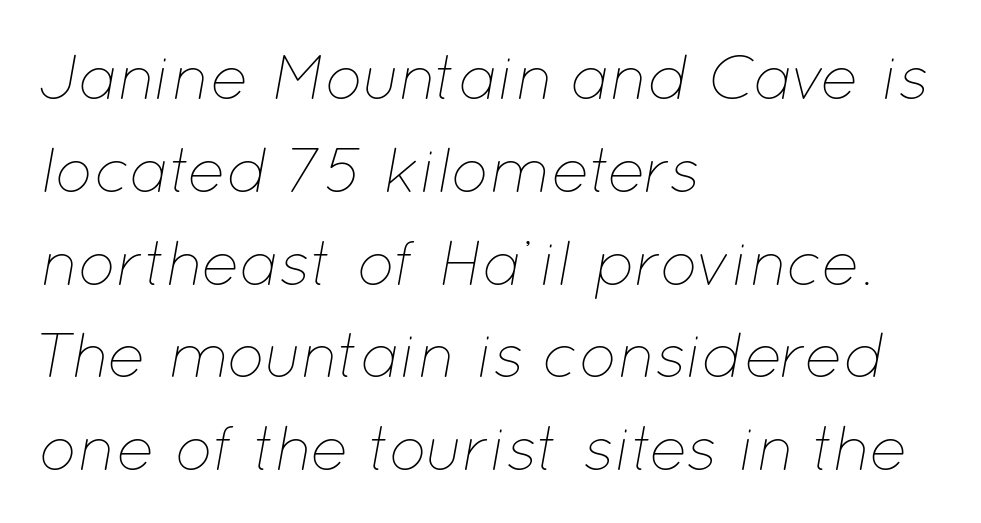
Does the leading feel generous? No, just average. The font is comparable to plain body text, perhaps lighter. The letters are slanted; this is an italic face. If you drew a ruler down the left edge, every line would touch it. Character widths vary here, with narrow letters taking less room than wide ones.
